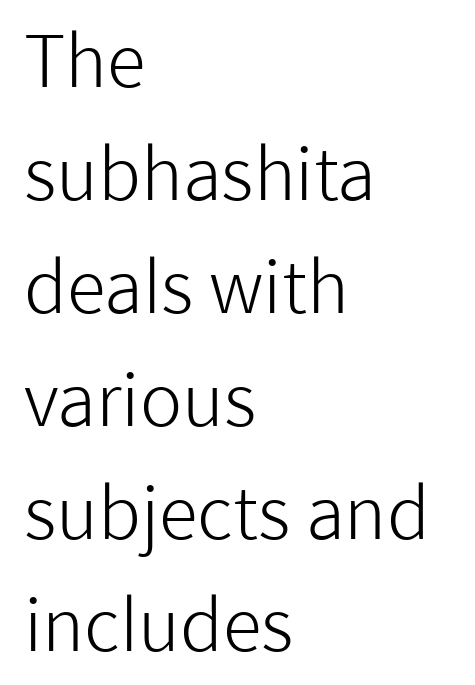
The specimen omits any rule beneath the text block's lines. This sample is left-justified, so line endings fall wherever the words run out. Is this a fixed-width face? No — the glyphs have proportional, varying widths. Every character sits straight up, as roman type does.
